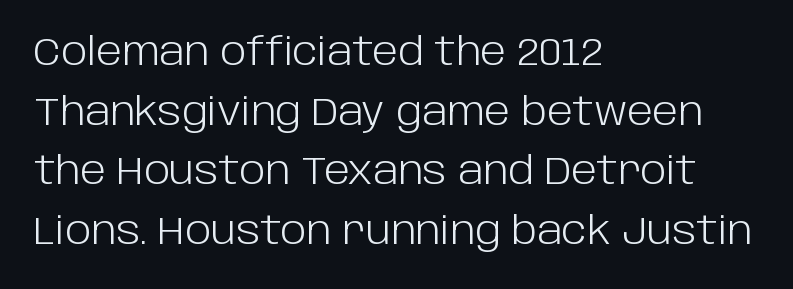
The passage shown stacks its lines at a standard gap. Typographically, this falls in the sans-serif category. The letters advance in unequal steps, a hallmark of proportional type. Standard letterfit; no display-style spreading of the glyphs. The compositor pushed each line to the left boundary. Is this a heavy cut? Hardly; it is regular or lighter.
